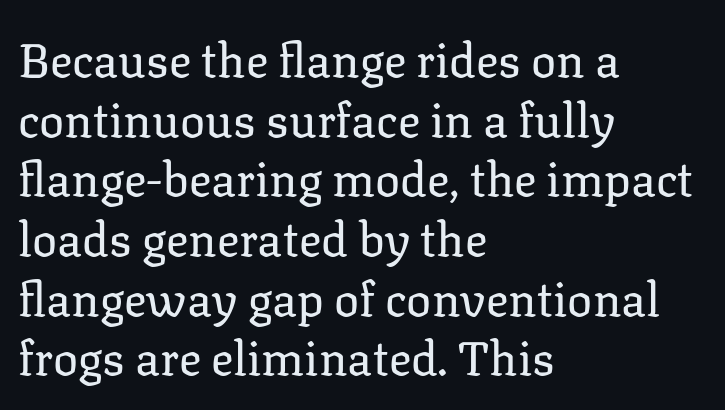
The typesetting does not lean heavy: it is not bold. Does the copy run flush right? No — it runs flush left. Unlike a clean sans, this face finishes its strokes with serifs. This block has exactly the height ordinary leading produces.
